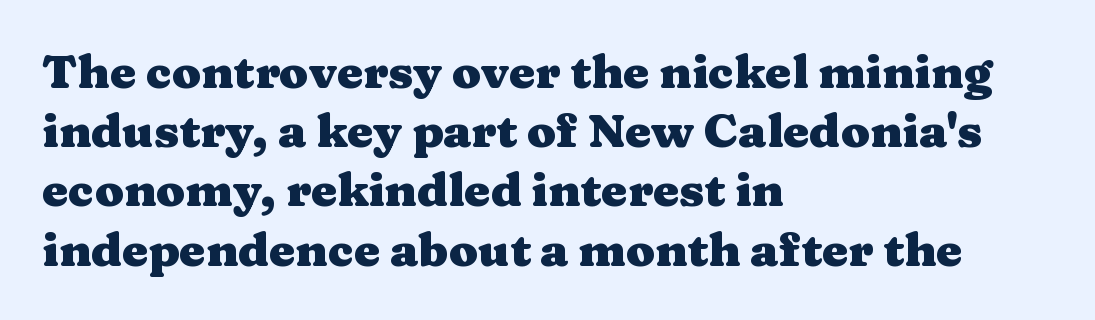
The image shows 47 px heavy, wide serif type, upright; set left-aligned, normal line spacing (1.26x), normal letter spacing, not underlined; medium stroke contrast and a medium x-height.
